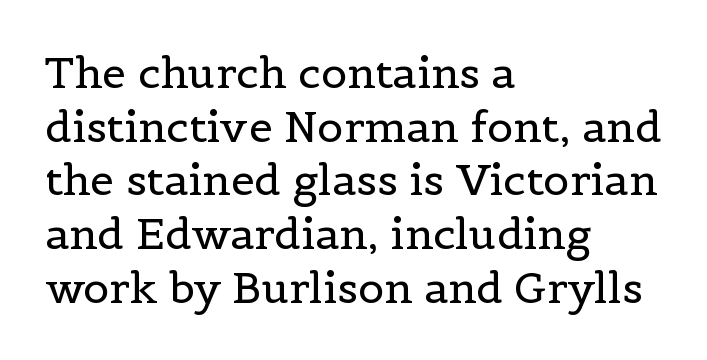
Q: Is the text bold? A: No.
Q: Is the text italic (slanted)? A: No, it is upright.
Q: Is the typeface a serif or a sans-serif typeface? A: Serif.
Q: Is the text underlined? A: No.
Q: How is the paragraph aligned? A: Left-aligned.
Q: Is the spacing between letters normal or unusually wide? A: Normal.
Q: Is the spacing between lines tight, normal or loose? A: Normal.
Q: Width (condensed, normal, or wide)? A: Normal.
Q: x-height? A: Medium.
Q: Monospaced? A: No.
